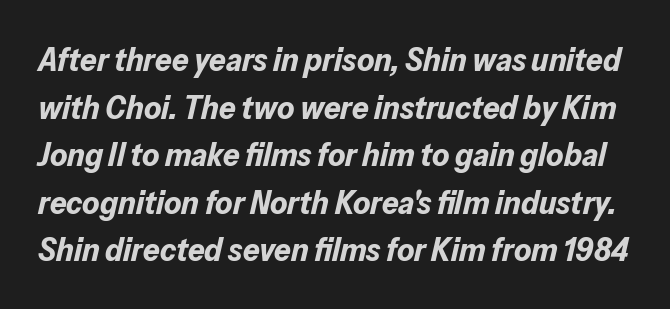
{"italic": "yes", "lean": "right", "slant_degrees": 13, "bold": "yes", "weight": "bold", "width": "normal", "stroke_contrast": "low", "x_height": "medium", "monospaced": "no", "underline": "no", "line_spacing": "normal", "line_spacing_ratio": 1.44, "letter_spacing": "normal", "letter_spacing_em": 0.0, "glyph_px": 33}
